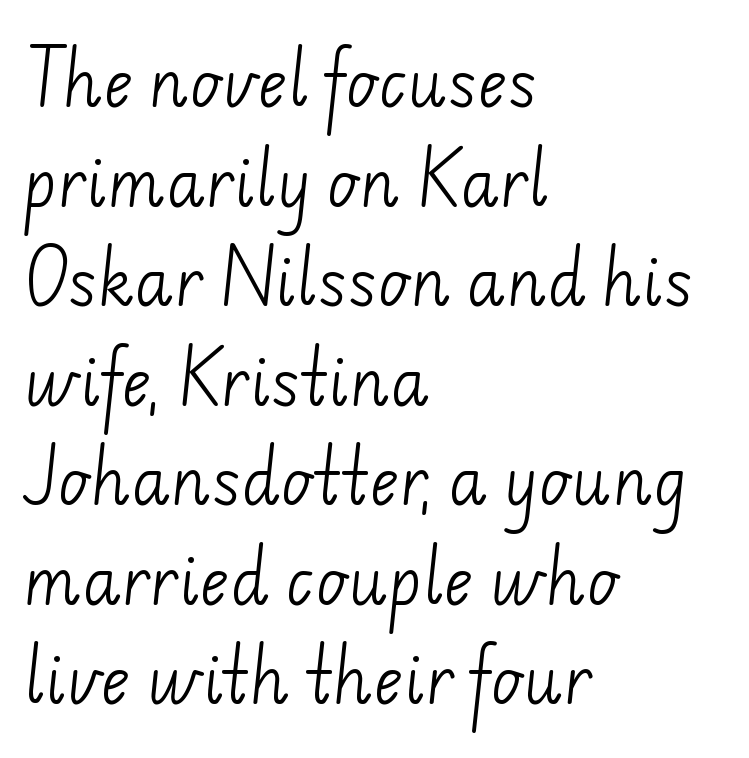
The space directly below the letters is spotless. One-word summary of the alignment: left. The strokes are not fattened; the text isn't bold. The designer went with a sans here, leaving each stem footless.
